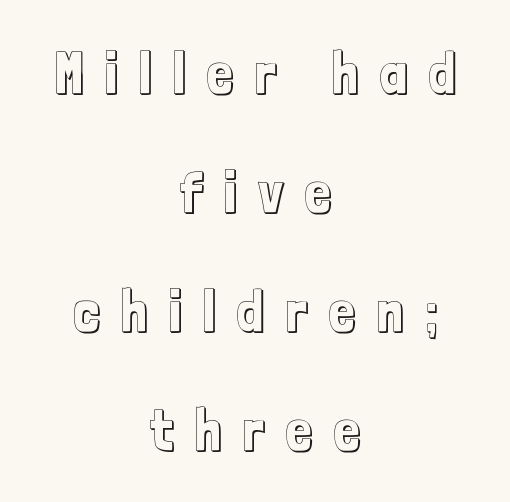
The lines in this sample share a center point and differ in where they start and stop. How are the letters spaced? Widely, with obvious added tracking. Successive baselines arrive slowly, with a big drop between each. Vertical strokes here are truly vertical. Character widths vary here, with narrow letters taking less room than wide ones. The glyphs are unaccompanied by any horizontal stroke below them.
